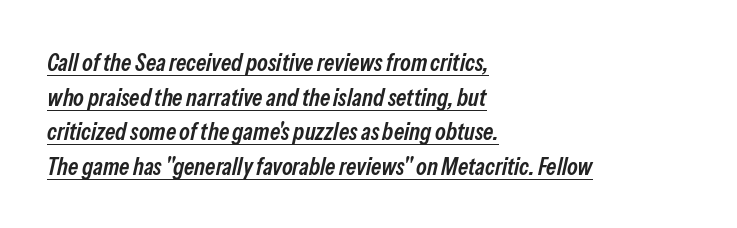
Q: Is the text bold? A: Semi-bold.
Q: Is the text italic (slanted)? A: Yes, it leans right by about 13 degrees.
Q: Is the text underlined? A: Yes.
Q: How is the paragraph aligned? A: Left-aligned.
Q: Is the spacing between letters normal or unusually wide? A: Normal.
Q: Is the spacing between lines tight, normal or loose? A: Normal.
